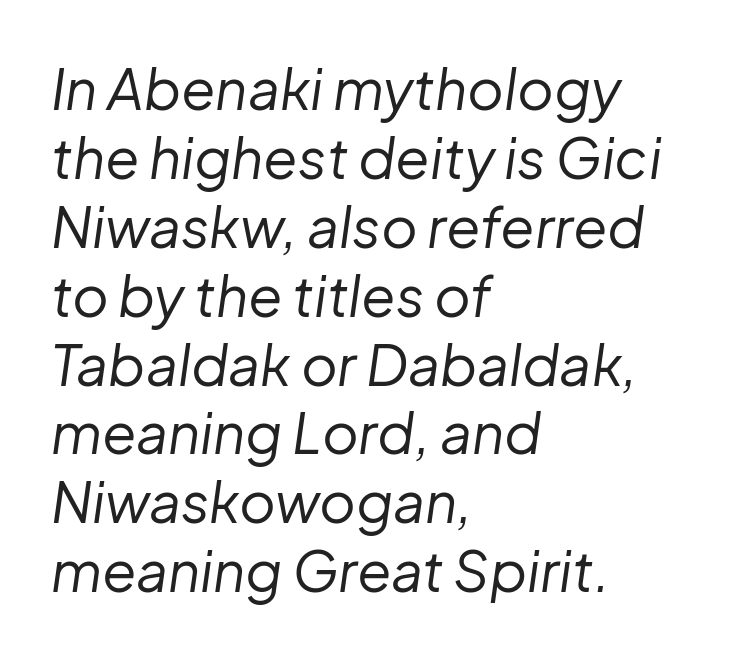
Rendered with sloped, italic letterforms. The face used here is proportionally spaced, like ordinary book or web type. Caption: multi-line text, flush left, ragged right. A typesetter would call this zero additional tracking.
